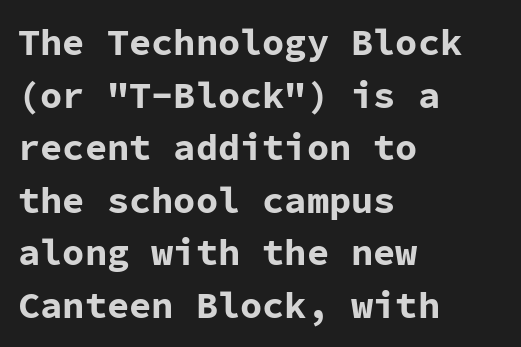
Plain, unruled lines of type. Default kerning and tracking; the words read as compact shapes. In terms of posture, this sample is upright. Examine the stroke ends and you'll find no serifs. Left-aligned paragraph, ragged on the right. Weight check: bold — yes, fully.
